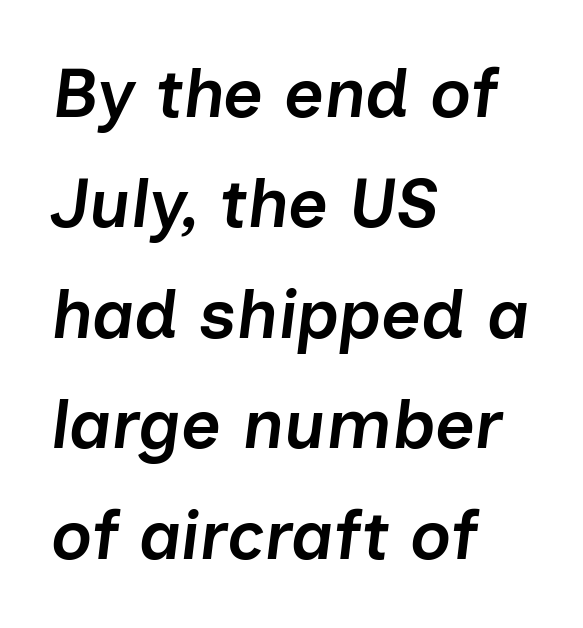
The string is rendered with underlining switched off. This sample keeps an unexceptional amount of space between lines. Visually the block forms a straight wall on the left and a jagged coastline on the right. The glyphs look as if they've been sheared to an angle.
